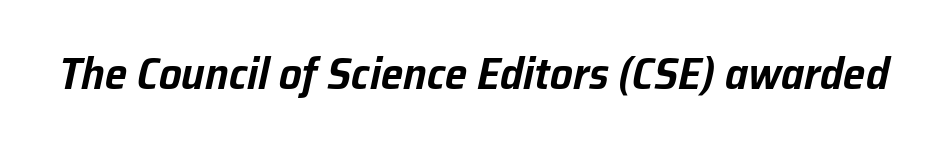
The whole block is typeset with a tilt. Varying glyph widths throughout — classic text-font behaviour. Descenders are the only things crossing below the line. Each word holds together tightly as a unit, with standard inter-letter gaps.
